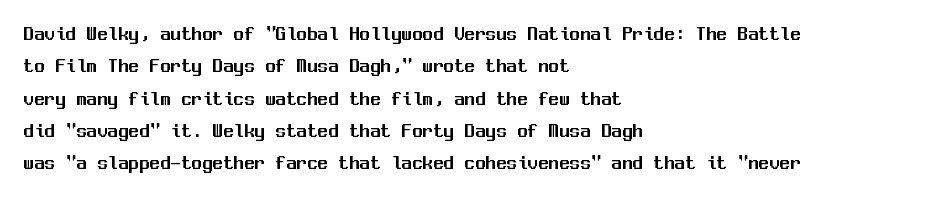
{"italic": "no", "underline": "no", "align": "left", "line_spacing": "normal", "line_spacing_ratio": 1.54, "letter_spacing": "normal", "letter_spacing_em": 0.0, "glyph_px": 21}
